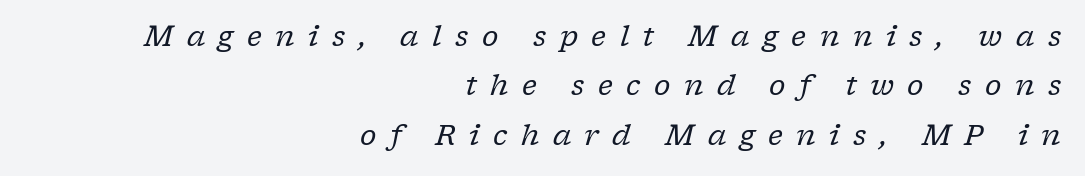
The image shows 28 px regular-weight serif type, italic (leaning right); set right-aligned, line spacing 1.76x, unusually wide letter spacing (+0.48 em), not underlined; low stroke contrast and a medium x-height.
